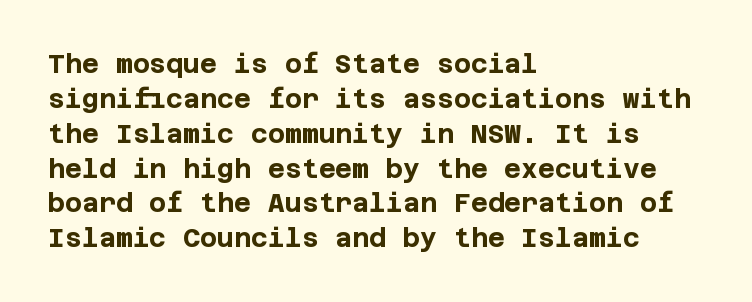
Q: Is the text bold? A: Yes.
Q: Is the text italic (slanted)? A: No, it is upright.
Q: Is the text underlined? A: No.
Q: How is the paragraph aligned? A: Left-aligned.
Q: Is the spacing between letters normal or unusually wide? A: Normal.
Q: Is the spacing between lines tight, normal or loose? A: Normal.
